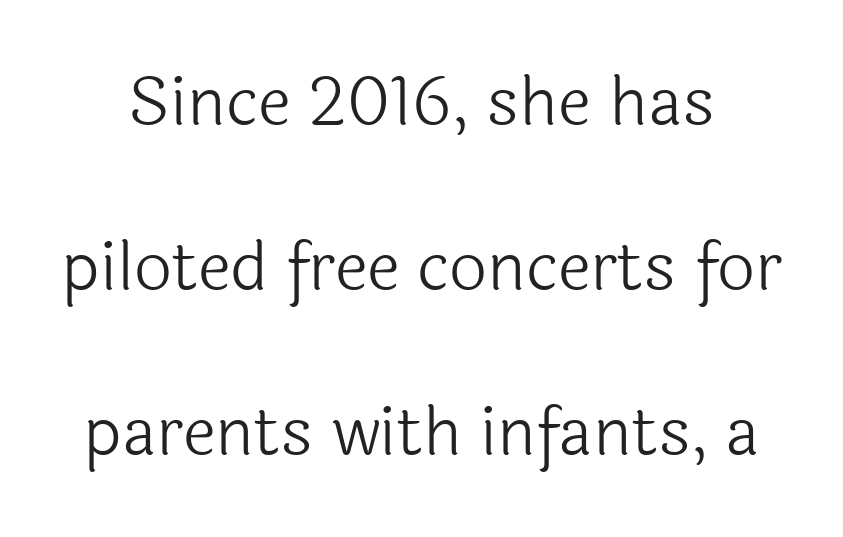
Q: Is the text bold? A: No.
Q: Is the text italic (slanted)? A: No, it is upright.
Q: Is the typeface a serif or a sans-serif typeface? A: Sans-serif.
Q: Is the text underlined? A: No.
Q: Is the spacing between letters normal or unusually wide? A: Normal.
Q: Is the spacing between lines tight, normal or loose? A: Loose.
Q: Width (condensed, normal, or wide)? A: Normal.
Q: x-height? A: Medium.
Q: Monospaced? A: No.
